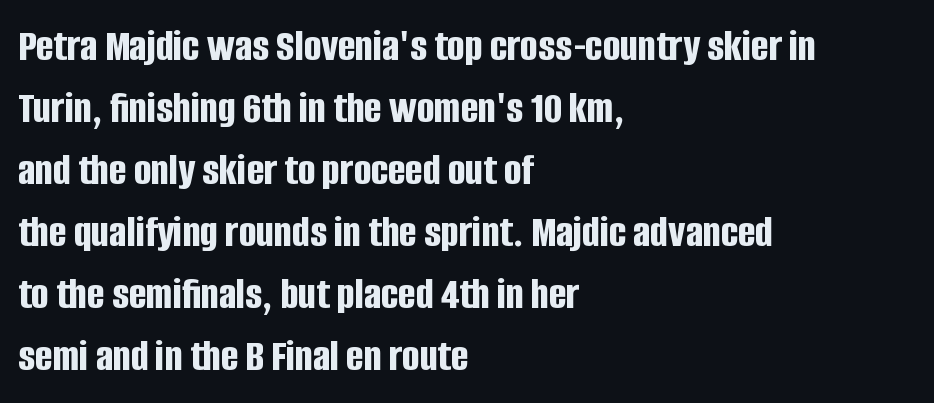
Q: Is the text bold? A: Yes.
Q: Is the text italic (slanted)? A: No, it is upright.
Q: Is the typeface a serif or a sans-serif typeface? A: Sans-serif.
Q: Is the text underlined? A: No.
Q: How is the paragraph aligned? A: Left-aligned.
Q: Is the spacing between letters normal or unusually wide? A: Normal.
Q: Is the spacing between lines tight, normal or loose? A: Normal.
Q: Width (condensed, normal, or wide)? A: Condensed.
Q: Stroke contrast? A: Low.
Q: x-height? A: Large.
Q: Monospaced? A: No.
